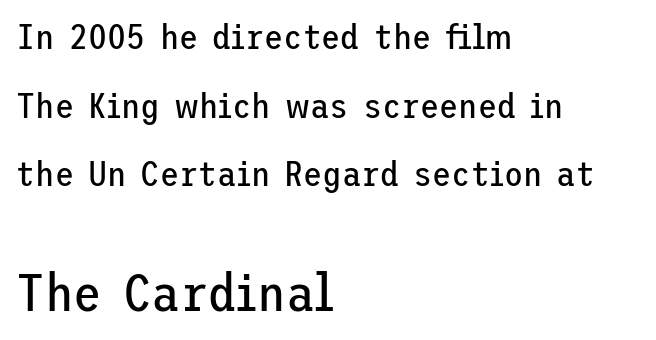
The image shows 52 px regular-weight sans-serif type, upright; set left-aligned, loose line spacing (1.96x), normal letter spacing, not underlined; the second (bottom) block is 1.49x larger; low stroke contrast and a medium x-height.
